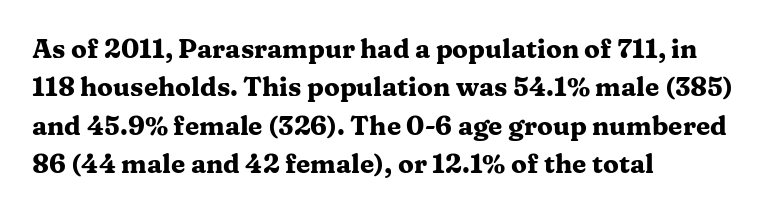
The image shows 26 px bold type, upright; set left-aligned, normal line spacing (1.48x), normal letter spacing, not underlined.
